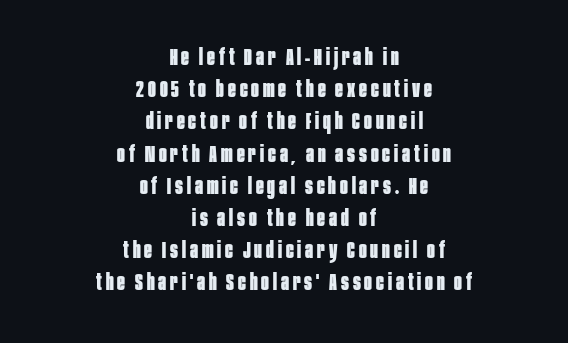
The image shows 23 px bold type, upright; set centered, normal line spacing (1.4x), not underlined.
